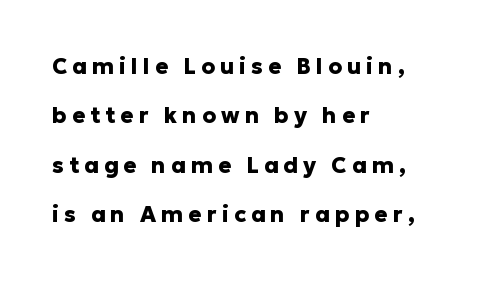
The image shows 22 px bold type, upright; set left-aligned, loose line spacing (2.24x), unusually wide letter spacing (+0.23 em), not underlined.
